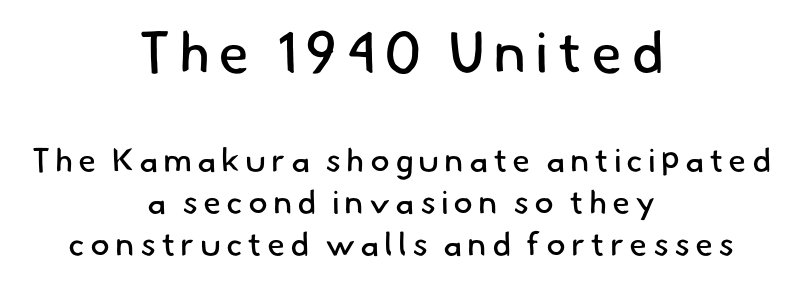
The zone under the glyphs is completely vacant. Which of the two is more prominent by size? The first, at the top. Successive baselines arrive at the customary interval. Casual observation: everything's sitting right in the middle. Spacing verdict: proportional, widths tailored to each character. Summary of weight: not heavy and not bold.
